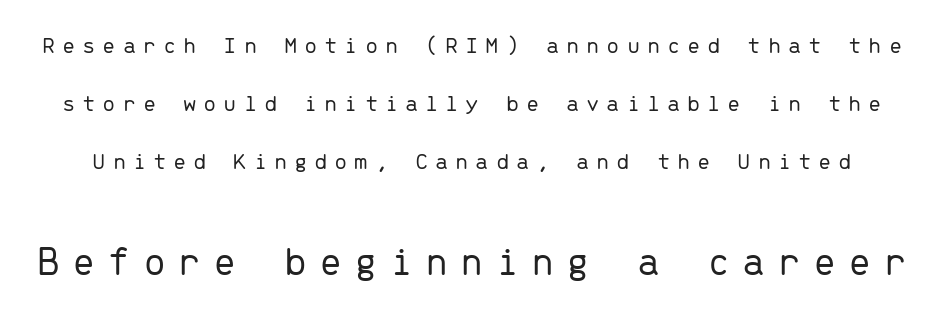
Q: Is the text bold? A: No.
Q: Is the text italic (slanted)? A: No, it is upright.
Q: Is the typeface a serif or a sans-serif typeface? A: Sans-serif.
Q: Is the text underlined? A: No.
Q: Is the spacing between letters normal or unusually wide? A: Unusually wide.
Q: Is the spacing between lines tight, normal or loose? A: Loose.
Q: Which block of text is set in a larger size, the first (top) or the second (bottom)? A: The second (bottom) one.
Q: Width (condensed, normal, or wide)? A: Normal.
Q: Stroke contrast? A: Low.
Q: x-height? A: Medium.
Q: Monospaced? A: Yes.
